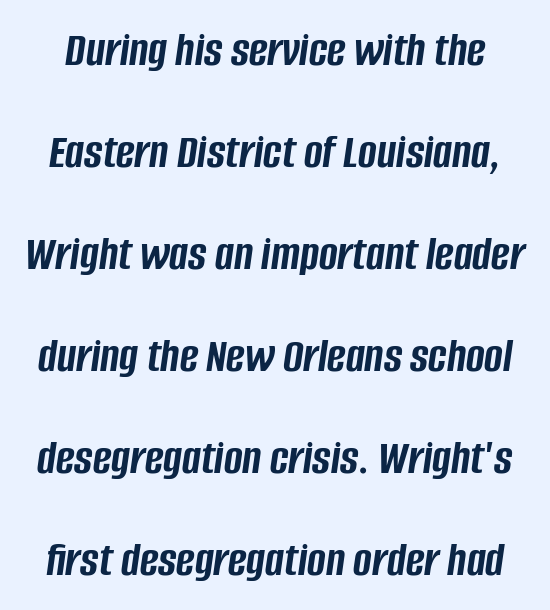
Interline gaps are noticeably wide in this sample. The characters look thick and weighty, a clear bold. The text carries the slant typical of an italic or oblique font. The space beneath each line is pristine and unruled. Think of a printed novel: that variable character pitch is what you see here. Each word holds together tightly as a unit, with standard inter-letter gaps.
